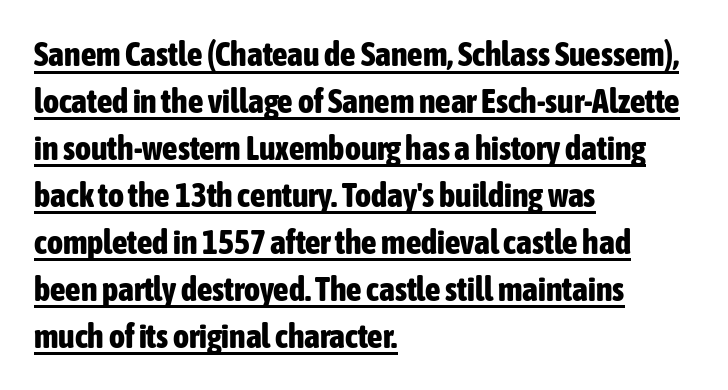
The image shows 34 px bold, condensed sans-serif type, upright; set left-aligned, normal line spacing (1.38x), normal letter spacing, underlined; low stroke contrast and a medium x-height.
